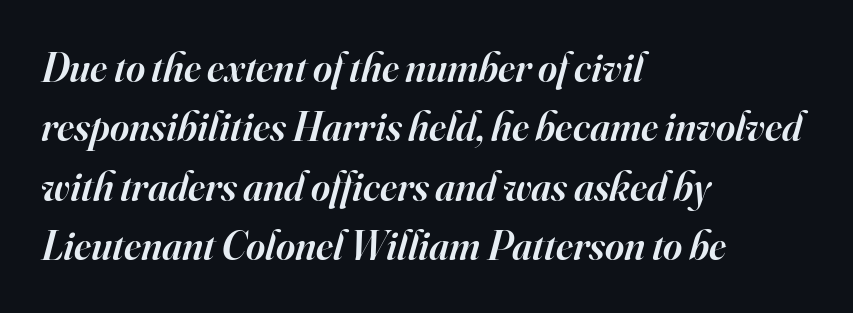
{"serif": "yes", "italic": "yes", "lean": "right", "slant_degrees": 16, "bold": "semi", "weight": "semibold", "width": "normal", "stroke_contrast": "high", "x_height": "small", "monospaced": "no", "underline": "no", "align": "left", "line_spacing": "normal", "line_spacing_ratio": 1.45, "letter_spacing": "normal", "letter_spacing_em": 0.0, "glyph_px": 41}
